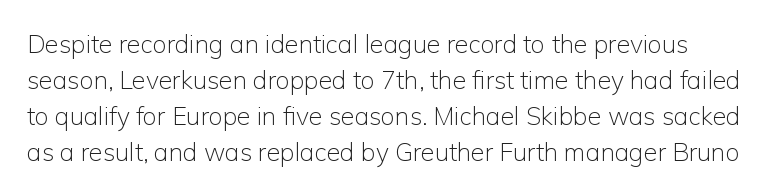
{"italic": "no", "bold": "no", "underline": "no", "line_spacing": "normal", "line_spacing_ratio": 1.44, "letter_spacing": "normal", "letter_spacing_em": 0.0, "glyph_px": 25}
